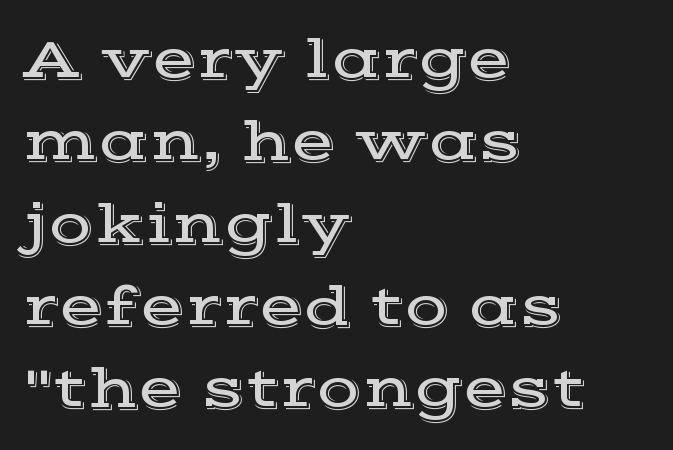
Ordinary non-slanted type is in use. Does the copy run flush right? No — it runs flush left. The type family on display is of the serif kind. Note the varied advance widths — an 'i' is clearly narrower than an 'm'. What stands out about the letter spacing? Nothing — it is the standard amount.
